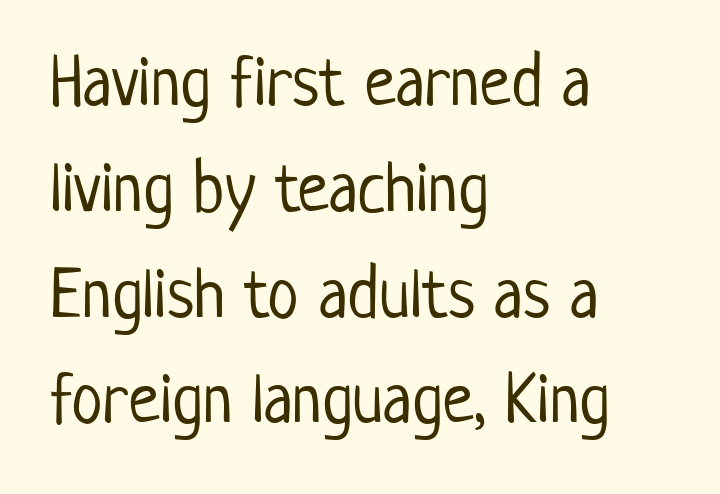
{"serif": "no", "italic": "no", "bold": "no", "weight": "light", "width": "condensed", "stroke_contrast": "low", "x_height": "medium", "monospaced": "no", "underline": "no", "align": "left", "line_spacing": "normal", "line_spacing_ratio": 1.49, "letter_spacing": "normal", "letter_spacing_em": 0.0, "glyph_px": 71}
